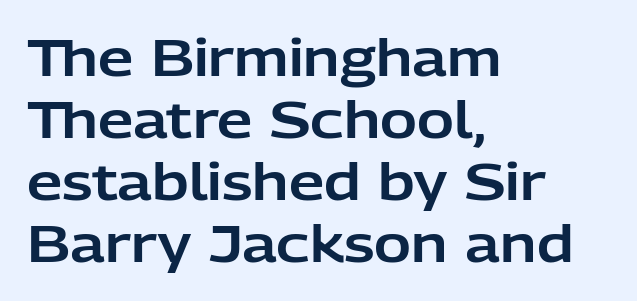
{"serif": "no", "italic": "no", "width": "normal", "stroke_contrast": "low", "x_height": "medium", "monospaced": "no", "underline": "no", "align": "left", "line_spacing_ratio": 1.24, "letter_spacing": "normal", "letter_spacing_em": 0.0, "glyph_px": 50}
